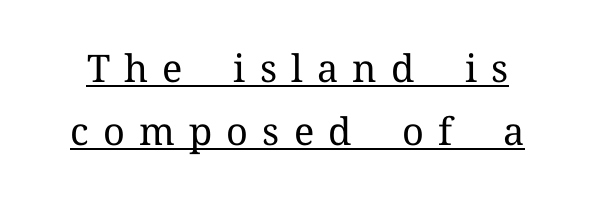
The image shows 38 px regular-weight serif type, upright; set normal line spacing (1.67x), unusually wide letter spacing (+0.37 em), underlined; medium stroke contrast and a medium x-height.
